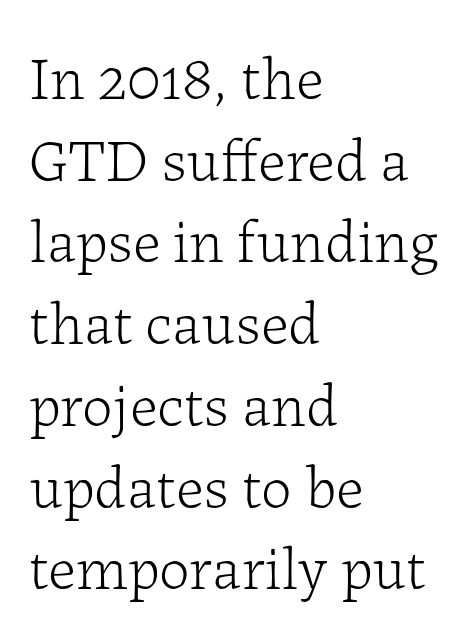
{"serif": "yes", "italic": "no", "bold": "no", "weight": "light", "width": "normal", "stroke_contrast": "low", "x_height": "medium", "monospaced": "no", "underline": "no", "align": "left", "line_spacing": "normal", "line_spacing_ratio": 1.34, "letter_spacing": "normal", "letter_spacing_em": 0.0, "glyph_px": 61}
